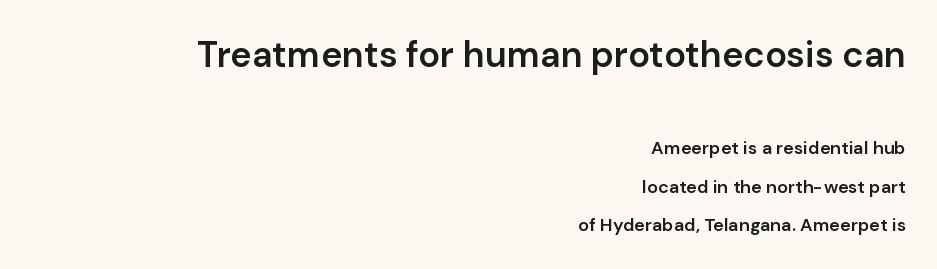
The characters look somewhat weighty, a semibold short of true bold. Unmarked baselines from the first word to the last. A typesetter would call this proportional, since set widths differ per character. One glance says open: line gaps are wider than usual. Spacing between characters is what you'd get straight out of the box.
